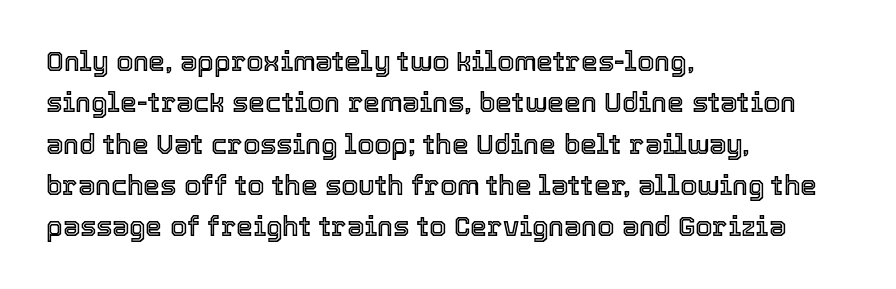
Q: Is the text italic (slanted)? A: No, it is upright.
Q: Is the text underlined? A: No.
Q: How is the paragraph aligned? A: Left-aligned.
Q: Is the spacing between letters normal or unusually wide? A: Normal.
Q: Is the spacing between lines tight, normal or loose? A: Normal.
